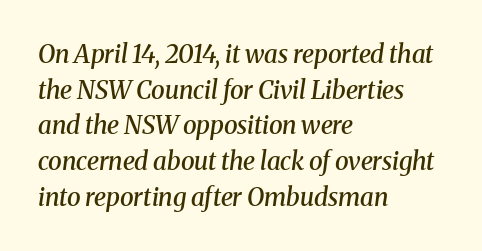
Between one letter and the next there's only the usual sliver of space. Is the type slanted? Yes — the strokes lean at a clear angle. These words are printed semibold, heavier than regular yet not bold. Compared with a centered layout, this one pins lines to the left instead. A normal amount of white space separates one row of letters from the next.
